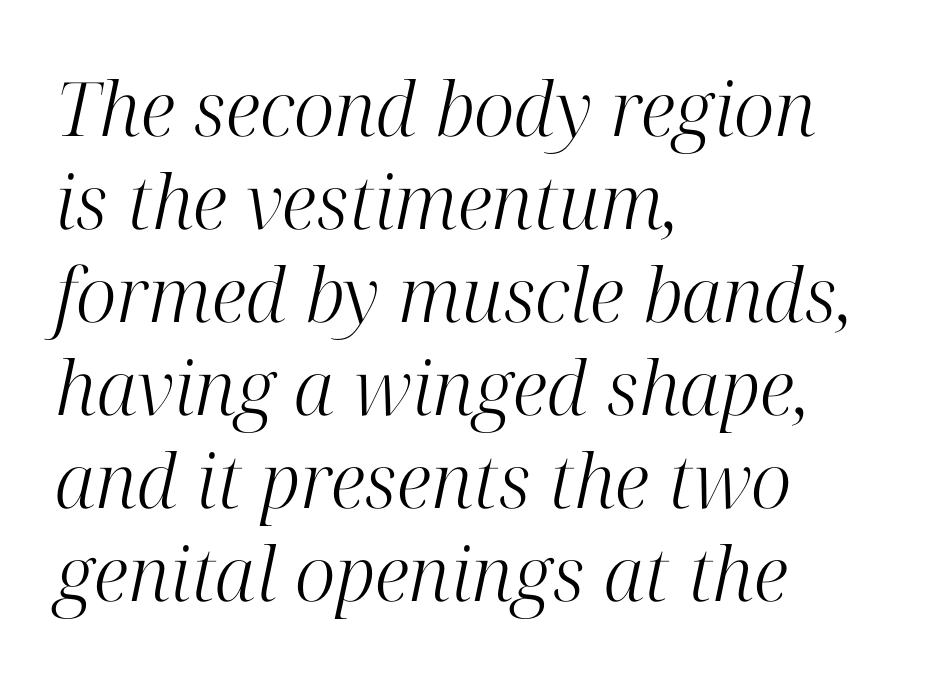
{"serif": "yes", "italic": "yes", "lean": "right", "slant_degrees": 12, "bold": "no", "weight": "light", "width": "normal", "stroke_contrast": "high", "x_height": "medium", "monospaced": "no", "underline": "no", "align": "left", "line_spacing_ratio": 1.24, "letter_spacing": "normal", "letter_spacing_em": 0.0, "glyph_px": 75}
